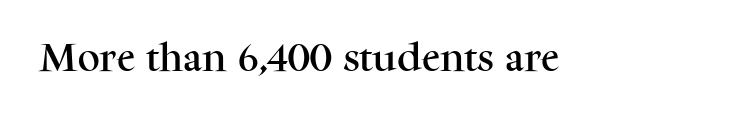
Varying glyph widths throughout — classic text-font behaviour. The zone under the glyphs is completely vacant. Words appear dense and cohesive because spacing is normal. No italicization has been applied; the sample stays upright. Little horizontal feet cap the strokes, marking this as serif type.
